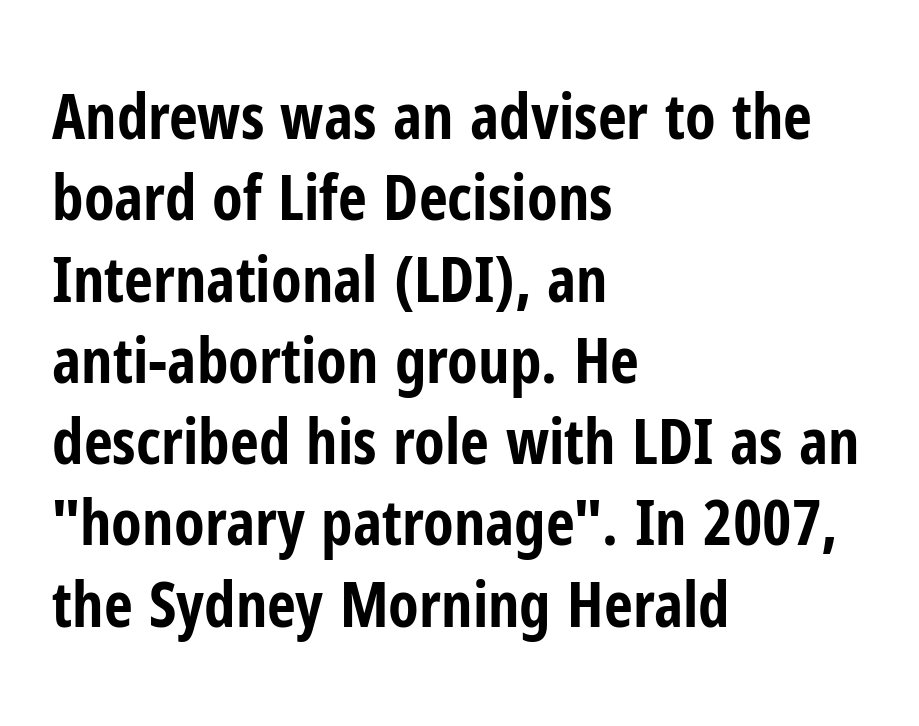
{"serif": "no", "italic": "no", "bold": "yes", "weight": "bold", "width": "condensed", "stroke_contrast": "low", "x_height": "medium", "monospaced": "no", "underline": "no", "align": "left", "line_spacing": "normal", "line_spacing_ratio": 1.29, "letter_spacing": "normal", "letter_spacing_em": 0.0, "glyph_px": 63}
